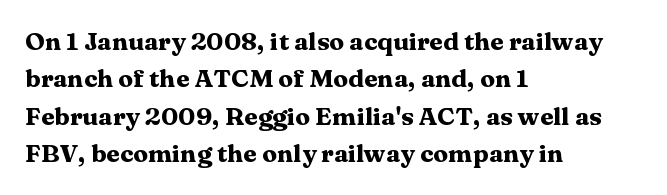
Q: Is the text bold? A: Yes.
Q: Is the text italic (slanted)? A: No, it is upright.
Q: Is the text underlined? A: No.
Q: How is the paragraph aligned? A: Left-aligned.
Q: Is the spacing between letters normal or unusually wide? A: Normal.
Q: Is the spacing between lines tight, normal or loose? A: Normal.
